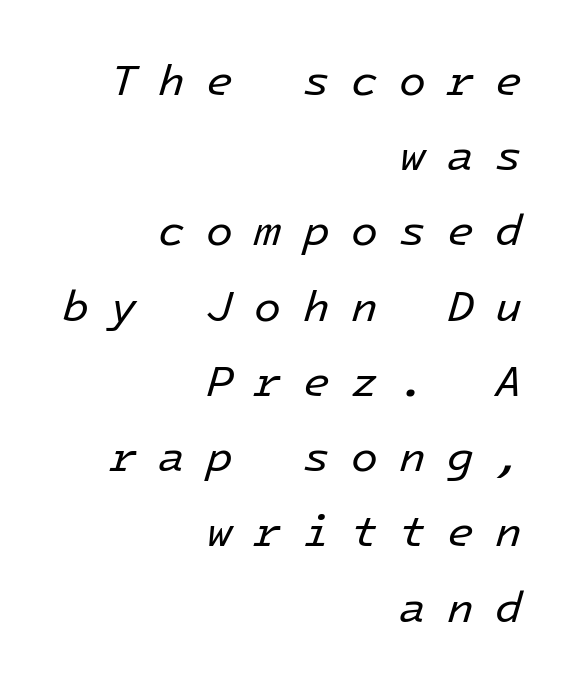
The baseline area is clear. Weight: in the light-to-regular range. An italicized treatment has been applied to the whole sample. The letters are spread apart with noticeably loose tracking.
